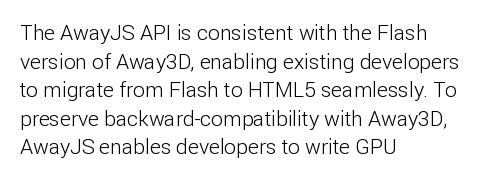
Line beginnings align vertically; line endings do not. Whoever set this chose a conventional vertical rhythm. Stroke mass is kept to a normal reading level or below. Nobody touched the tracking dial on this one.
